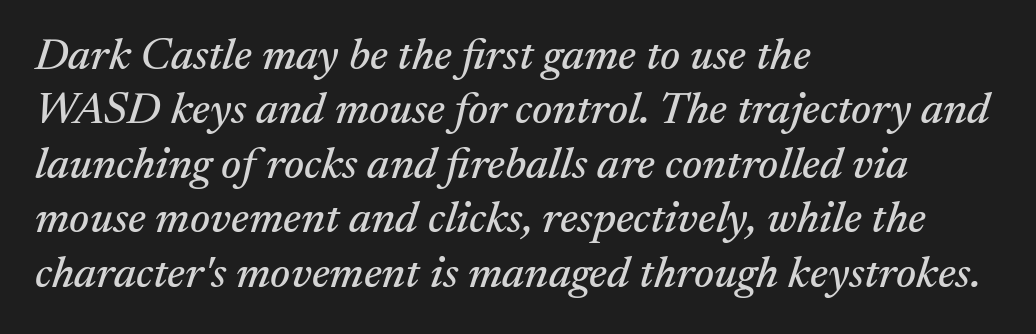
An italicized treatment has been applied to the whole sample. These lines are set flush left with a ragged right edge. The baseline area is clear. Caption: standard tracking, unaltered.
